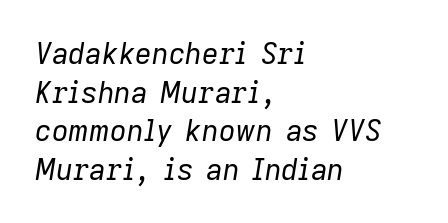
The image shows 29 px regular-weight type, italic (leaning right); set left-aligned, normal line spacing (1.33x), normal letter spacing, not underlined; low stroke contrast and a medium x-height.
